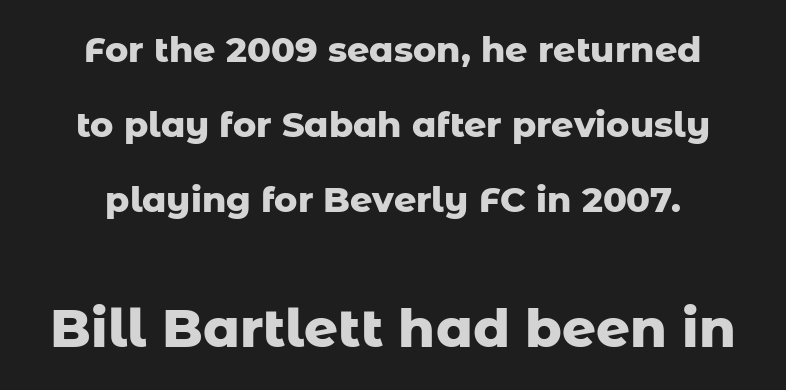
Q: Is the text bold? A: Yes.
Q: Is the text italic (slanted)? A: No, it is upright.
Q: Is the typeface a serif or a sans-serif typeface? A: Sans-serif.
Q: Is the text underlined? A: No.
Q: How is the paragraph aligned? A: Centered.
Q: Is the spacing between letters normal or unusually wide? A: Normal.
Q: Is the spacing between lines tight, normal or loose? A: Loose.
Q: Which block of text is set in a larger size, the first (top) or the second (bottom)? A: The second (bottom) one.
Q: Width (condensed, normal, or wide)? A: Normal.
Q: Stroke contrast? A: Low.
Q: x-height? A: Medium.
Q: Monospaced? A: No.
